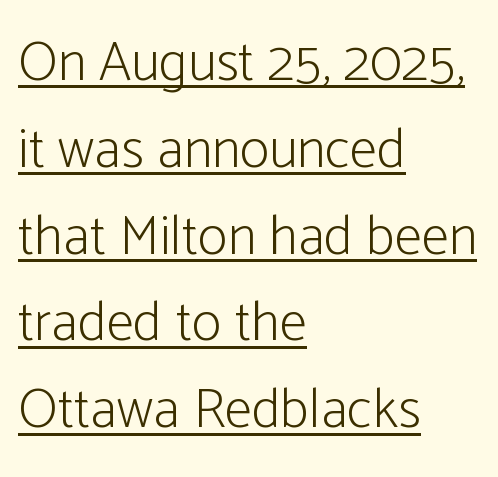
Q: Is the text bold? A: No.
Q: Is the text italic (slanted)? A: No, it is upright.
Q: Is the typeface a serif or a sans-serif typeface? A: Sans-serif.
Q: Is the text underlined? A: Yes.
Q: How is the paragraph aligned? A: Left-aligned.
Q: Is the spacing between letters normal or unusually wide? A: Normal.
Q: Is the spacing between lines tight, normal or loose? A: Normal.
Q: Width (condensed, normal, or wide)? A: Condensed.
Q: Stroke contrast? A: Low.
Q: x-height? A: Medium.
Q: Monospaced? A: No.
